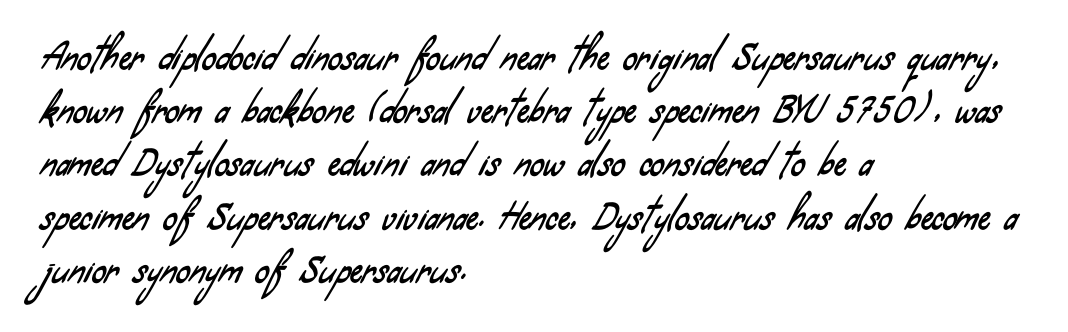
The rendering shows plain stroke endings on the letterforms — a sans-serif design. Is the letter spacing exaggerated? No — it looks like the ordinary default. This sample has the flowing, uneven cadence of proportional lettering. Descenders hang freely into open space. The typesetter chose a ragged-right arrangement here.
